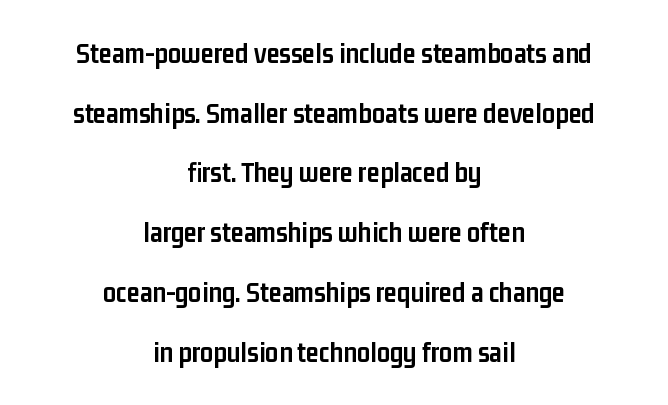
{"serif": "no", "italic": "no", "bold": "yes", "weight": "semibold", "width": "condensed", "stroke_contrast": "low", "x_height": "medium", "monospaced": "no", "underline": "no", "align": "center", "line_spacing": "loose", "line_spacing_ratio": 2.06, "letter_spacing": "normal", "letter_spacing_em": 0.0, "glyph_px": 29}
